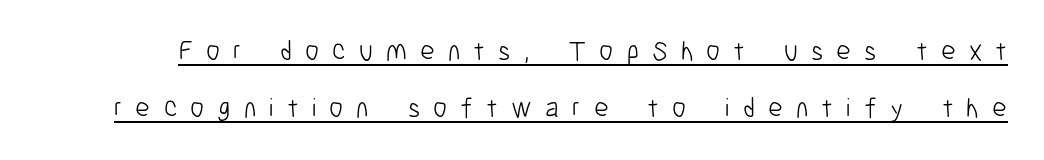
The image shows 28 px light, condensed sans-serif type, upright; set loose line spacing (2.03x), unusually wide letter spacing (+0.47 em), underlined; low stroke contrast and a medium x-height.
